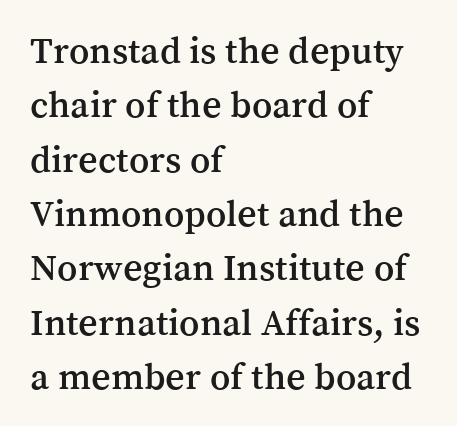
{"serif": "yes", "italic": "no", "width": "normal", "stroke_contrast": "medium", "x_height": "medium", "monospaced": "no", "underline": "no", "align": "left", "line_spacing": "normal", "line_spacing_ratio": 1.43, "letter_spacing": "normal", "letter_spacing_em": 0.0, "glyph_px": 38}
